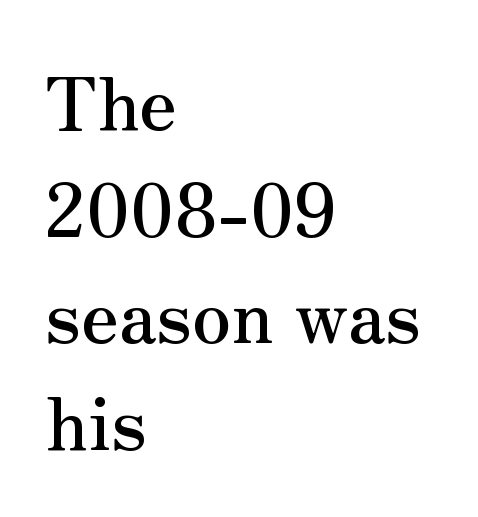
Q: Is the text italic (slanted)? A: No, it is upright.
Q: Is the typeface a serif or a sans-serif typeface? A: Serif.
Q: Is the text underlined? A: No.
Q: How is the paragraph aligned? A: Left-aligned.
Q: Is the spacing between letters normal or unusually wide? A: Normal.
Q: Is the spacing between lines tight, normal or loose? A: Normal.
Q: Width (condensed, normal, or wide)? A: Normal.
Q: Stroke contrast? A: Medium.
Q: x-height? A: Small.
Q: Monospaced? A: No.
